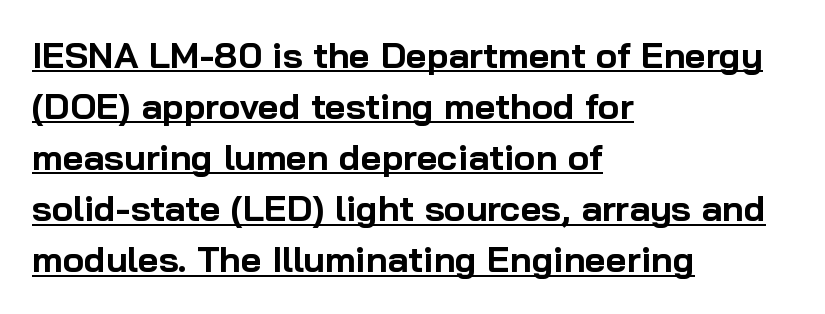
The image shows 36 px bold sans-serif type, upright; set left-aligned, normal line spacing (1.42x), normal letter spacing, underlined; low stroke contrast and a medium x-height.
